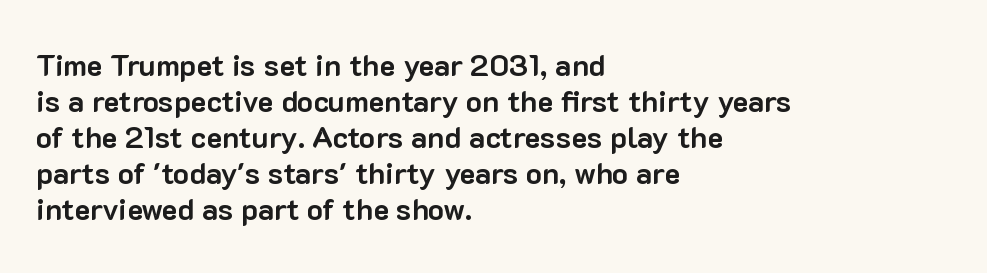
The specimen reads as upright at a glance. The lines in this sample share a left origin and differ only in where they stop. The glyphs in this specimen are sans serif. Is this a fixed-width face? No — the glyphs have proportional, varying widths. Each row of text sits above clean, open space. The rendering keeps characters at their native spacing.
